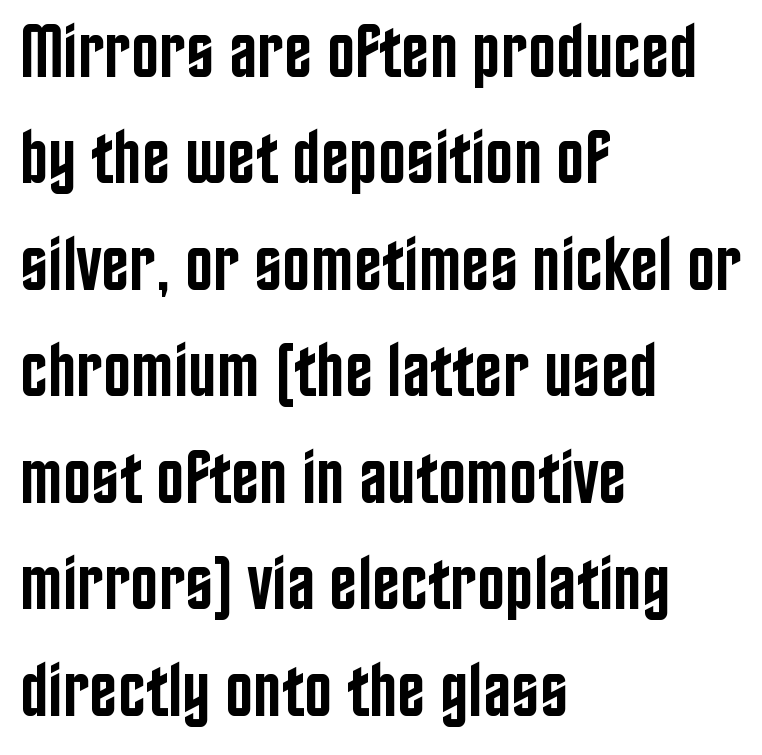
The image shows 75 px semibold, condensed sans-serif type, upright; set left-aligned, normal line spacing (1.42x), normal letter spacing, not underlined; low stroke contrast and a large x-height.
